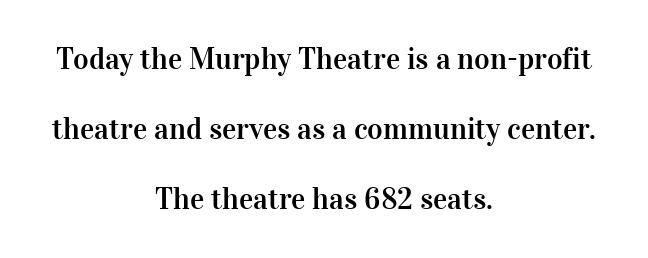
The image shows 30 px serif type, upright; set centered, loose line spacing (2.33x), normal letter spacing, not underlined; high stroke contrast and a medium x-height.
